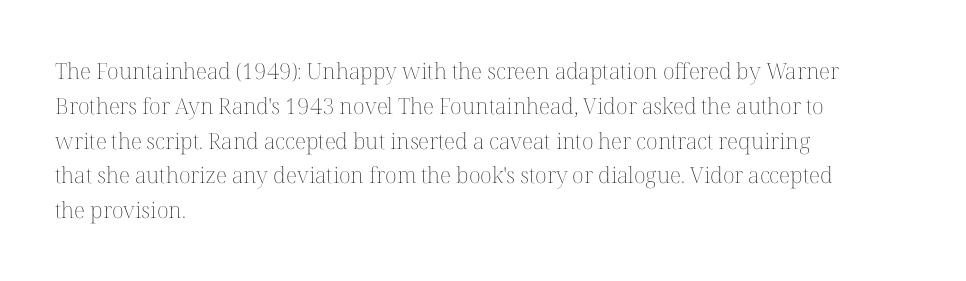
All the whitespace from short lines collects on the right. No extra tracking has been applied to these lines. Characters remain perfectly vertical along every line. The space beneath each line is pristine and unruled. Vertical stems look standard width or narrower in stroke.
